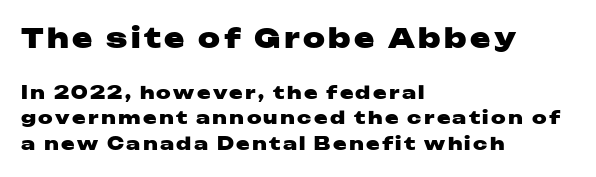
Q: Is the text bold? A: Yes.
Q: Is the text italic (slanted)? A: No, it is upright.
Q: Is the text underlined? A: No.
Q: How is the paragraph aligned? A: Left-aligned.
Q: Is the spacing between lines tight, normal or loose? A: Normal.
Q: Which block of text is set in a larger size, the first (top) or the second (bottom)? A: The first (top) one.
